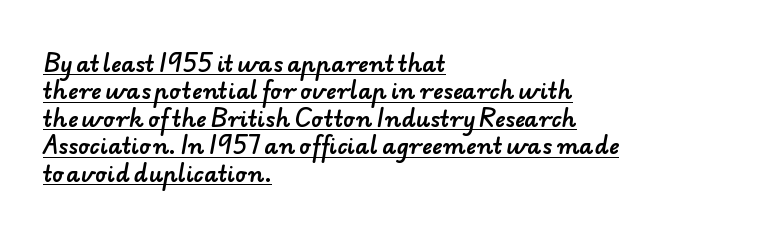
Q: Is the text underlined? A: Yes.
Q: How is the paragraph aligned? A: Left-aligned.
Q: Is the spacing between letters normal or unusually wide? A: Normal.
Q: Is the spacing between lines tight, normal or loose? A: Normal.
